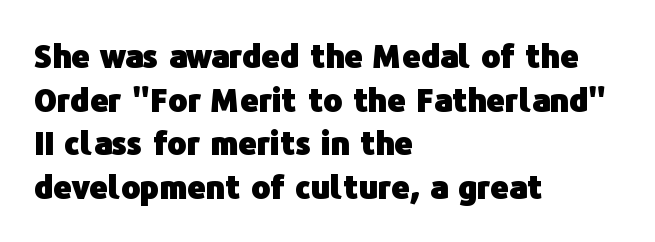
Spacing between characters is what you'd get straight out of the box. Notice how descenders clear the ascenders below comfortably — that's standard leading. The passage shown is emphatically bold. The face used here is proportionally spaced, like ordinary book or web type.
